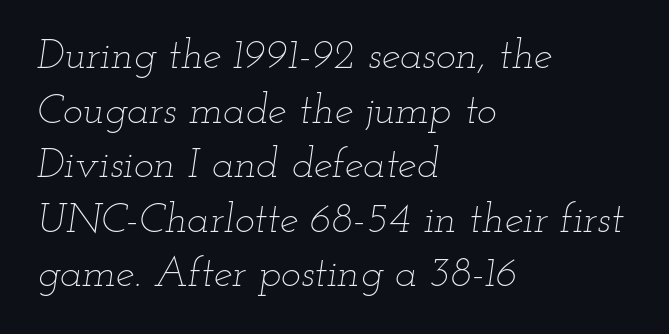
Tracking value appears to be zero — textbook default spacing. Students, observe: this is what conventionally led text looks like. Bold? No — there's no thickening of the strokes. The typesetter chose a ragged-right arrangement here. Looks like regular typesetting: each glyph gets only the width it needs. This is oblique type, the kind used for emphasis or titles.
